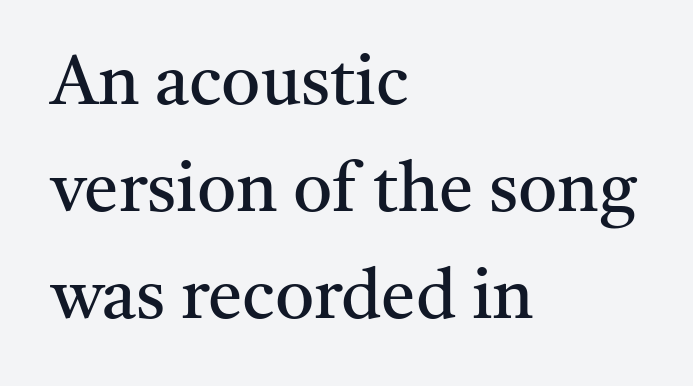
The image shows 69 px regular-weight serif type, upright; set left-aligned, normal line spacing (1.55x), normal letter spacing, not underlined; medium stroke contrast and a medium x-height.
